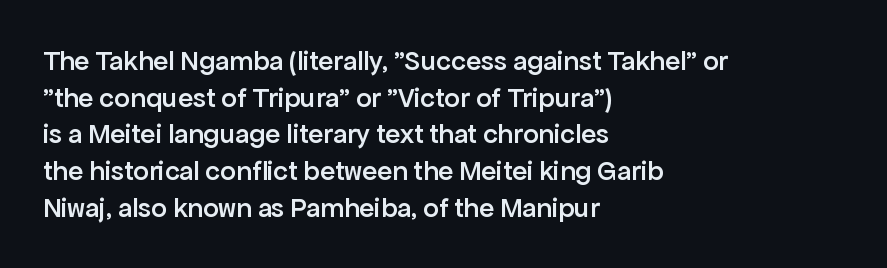
Quick note: not italic, upright. The lines sit at an ordinary, default distance from one another. Here the designer chose a conventional face with non-uniform glyph widths. This rendering uses left alignment, leaving the right contour irregular.
